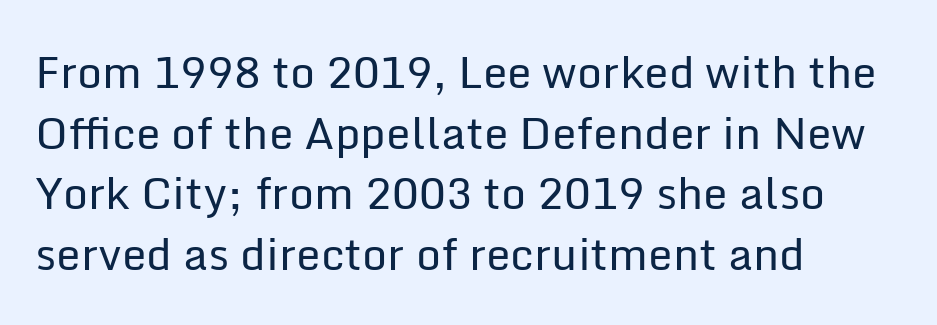
{"serif": "no", "italic": "no", "bold": "no", "weight": "regular", "width": "normal", "stroke_contrast": "low", "x_height": "medium", "monospaced": "no", "underline": "no", "align": "left", "line_spacing": "normal", "line_spacing_ratio": 1.38, "letter_spacing": "normal", "letter_spacing_em": 0.0, "glyph_px": 44}
